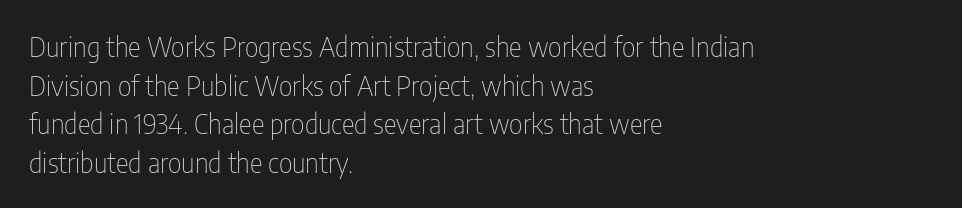
The image shows 27 px text type, upright; set left-aligned, normal line spacing (1.43x), normal letter spacing, not underlined.
